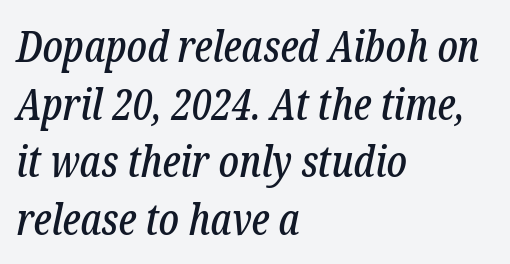
{"serif": "yes", "italic": "yes", "lean": "right", "slant_degrees": 12, "width": "condensed", "stroke_contrast": "low", "x_height": "medium", "monospaced": "no", "underline": "no", "align": "left", "line_spacing": "normal", "line_spacing_ratio": 1.34, "letter_spacing": "normal", "letter_spacing_em": 0.0, "glyph_px": 43}
